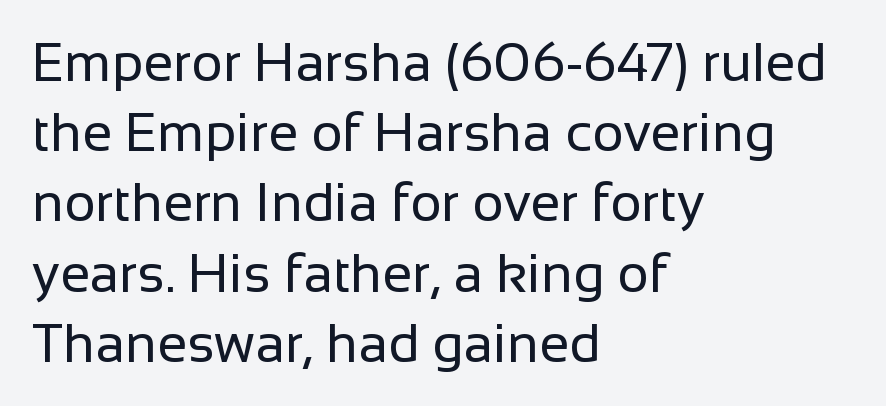
The image shows 54 px regular-weight sans-serif type, upright; set left-aligned, normal line spacing (1.3x), normal letter spacing, not underlined; low stroke contrast and a medium x-height.
